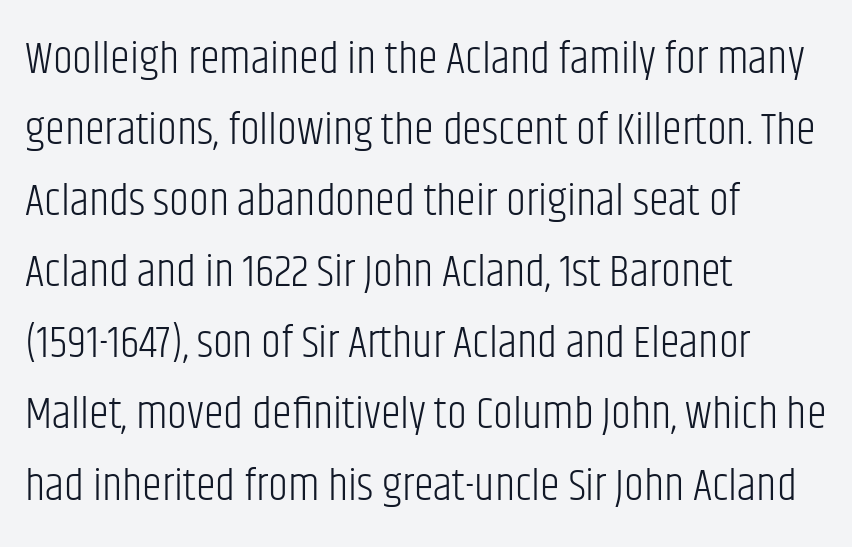
{"serif": "no", "italic": "no", "bold": "no", "weight": "light", "width": "condensed", "stroke_contrast": "low", "x_height": "large", "monospaced": "no", "underline": "no", "align": "left", "line_spacing": "normal", "line_spacing_ratio": 1.58, "letter_spacing": "normal", "letter_spacing_em": 0.0, "glyph_px": 45}
